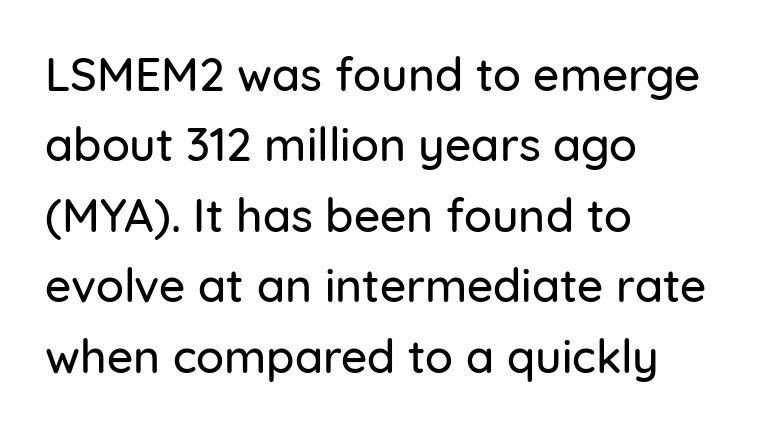
Q: Is the text italic (slanted)? A: No, it is upright.
Q: Is the typeface a serif or a sans-serif typeface? A: Sans-serif.
Q: Is the text underlined? A: No.
Q: How is the paragraph aligned? A: Left-aligned.
Q: Is the spacing between letters normal or unusually wide? A: Normal.
Q: Is the spacing between lines tight, normal or loose? A: Normal.
Q: Width (condensed, normal, or wide)? A: Normal.
Q: Stroke contrast? A: Low.
Q: x-height? A: Medium.
Q: Monospaced? A: No.
